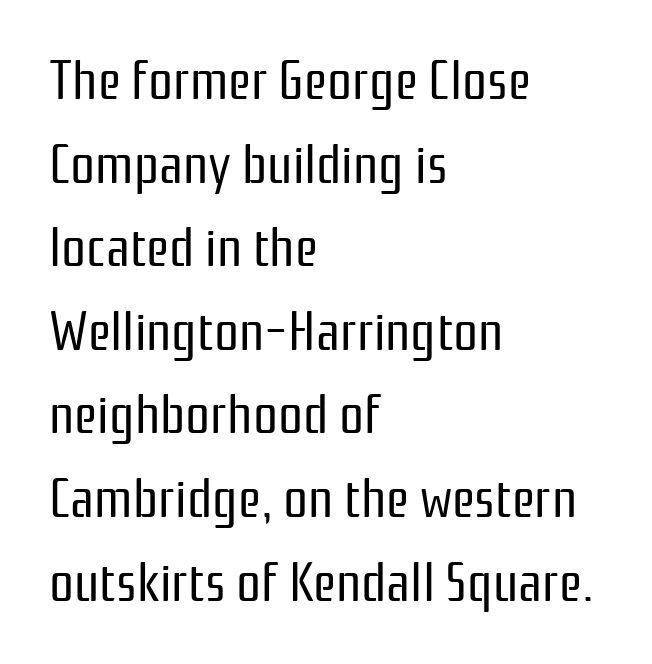
Q: Is the text bold? A: No.
Q: Is the text italic (slanted)? A: No, it is upright.
Q: Is the typeface a serif or a sans-serif typeface? A: Sans-serif.
Q: Is the text underlined? A: No.
Q: How is the paragraph aligned? A: Left-aligned.
Q: Is the spacing between letters normal or unusually wide? A: Normal.
Q: Is the spacing between lines tight, normal or loose? A: Normal.
Q: Width (condensed, normal, or wide)? A: Condensed.
Q: Stroke contrast? A: Low.
Q: x-height? A: Medium.
Q: Monospaced? A: No.
